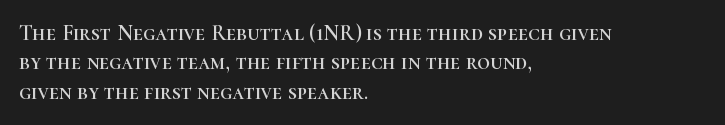
{"italic": "no", "underline": "no", "align": "left", "line_spacing": "normal", "line_spacing_ratio": 1.34, "letter_spacing": "normal", "letter_spacing_em": 0.0, "glyph_px": 22}
